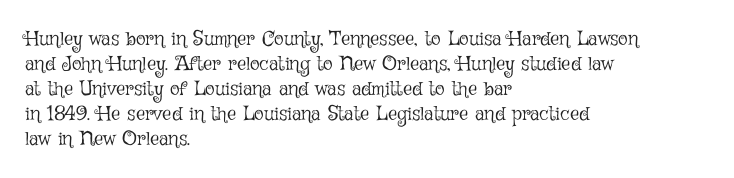
{"italic": "no", "bold": "no", "underline": "no", "align": "left", "line_spacing": "normal", "line_spacing_ratio": 1.25, "letter_spacing": "normal", "letter_spacing_em": 0.0, "glyph_px": 20}
